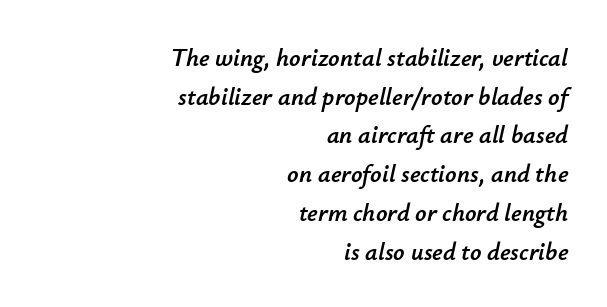
Q: Is the text italic (slanted)? A: Yes, it leans right by about 12 degrees.
Q: Is the text underlined? A: No.
Q: How is the paragraph aligned? A: Right-aligned.
Q: Is the spacing between letters normal or unusually wide? A: Normal.
Q: Is the spacing between lines tight, normal or loose? A: Normal.
